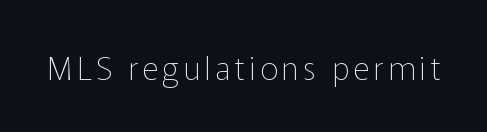
Examine the stroke ends and you'll find no serifs. Ink coverage per letter is moderate at most. When letters stand straight like this, we call the style roman or upright. Words float on clear page, feet unadorned.
